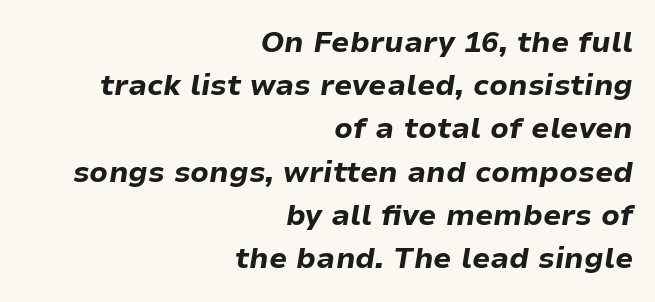
{"italic": "yes", "lean": "right", "slant_degrees": 9, "bold": "yes", "weight": "bold", "width": "normal", "stroke_contrast": "low", "x_height": "medium", "monospaced": "no", "underline": "no", "align": "right", "line_spacing": "normal", "line_spacing_ratio": 1.49, "letter_spacing": "normal", "letter_spacing_em": 0.0, "glyph_px": 29}
